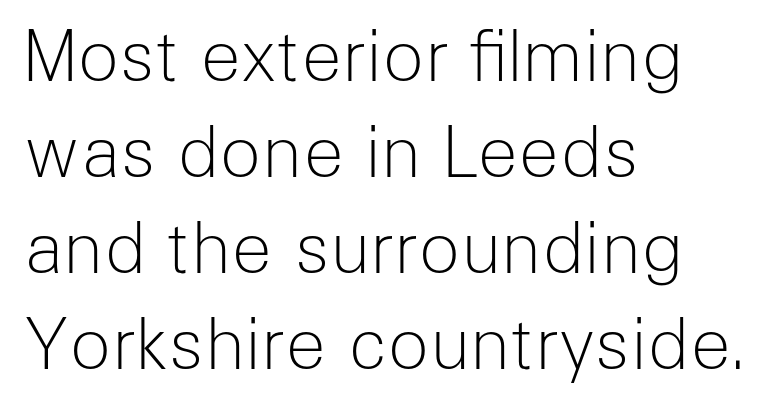
Q: Is the text bold? A: No.
Q: Is the text italic (slanted)? A: No, it is upright.
Q: Is the typeface a serif or a sans-serif typeface? A: Sans-serif.
Q: Is the text underlined? A: No.
Q: How is the paragraph aligned? A: Left-aligned.
Q: Is the spacing between letters normal or unusually wide? A: Normal.
Q: Is the spacing between lines tight, normal or loose? A: Normal.
Q: Width (condensed, normal, or wide)? A: Normal.
Q: Stroke contrast? A: Low.
Q: x-height? A: Medium.
Q: Monospaced? A: No.
